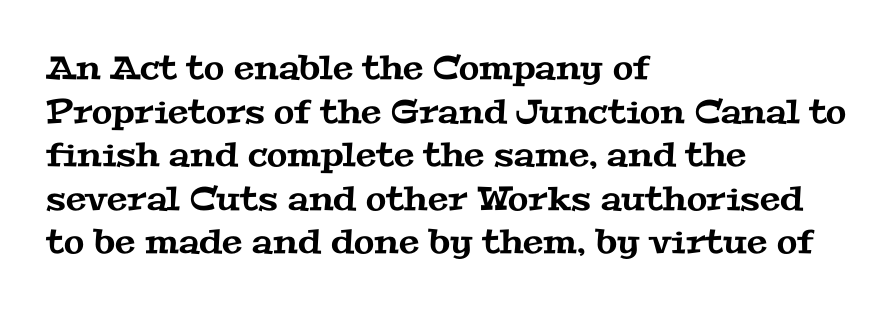
The string is rendered with underlining switched off. Notice how the passage keeps a crisp vertical edge on the left only. Leading: standard. Do the characters align in a grid? No, the font is proportional.
